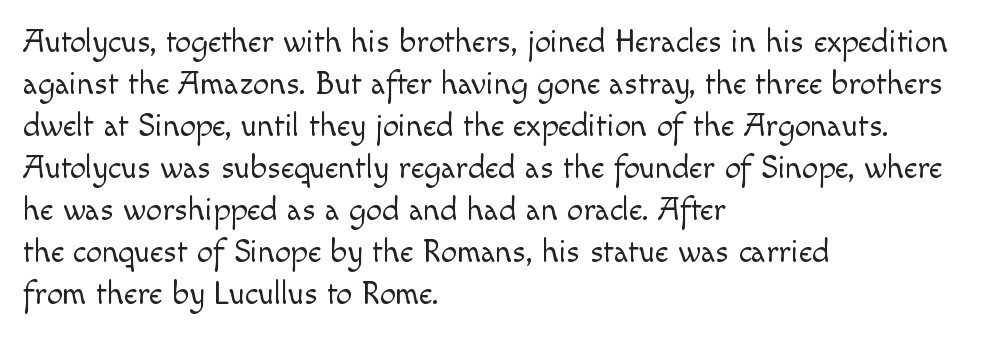
Q: Is the text bold? A: No.
Q: Is the text italic (slanted)? A: No, it is upright.
Q: Is the typeface a serif or a sans-serif typeface? A: Sans-serif.
Q: Is the text underlined? A: No.
Q: How is the paragraph aligned? A: Left-aligned.
Q: Is the spacing between letters normal or unusually wide? A: Normal.
Q: Is the spacing between lines tight, normal or loose? A: Normal.
Q: Width (condensed, normal, or wide)? A: Normal.
Q: x-height? A: Small.
Q: Monospaced? A: No.
